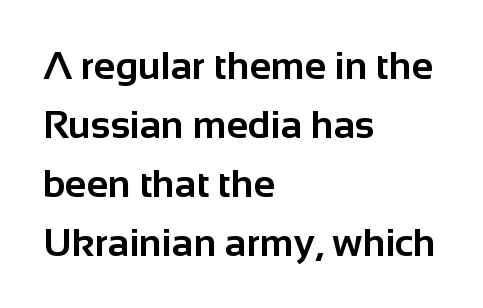
The image shows 39 px bold sans-serif type, upright; set left-aligned, normal line spacing (1.51x), normal letter spacing, not underlined; low stroke contrast and a medium x-height.
